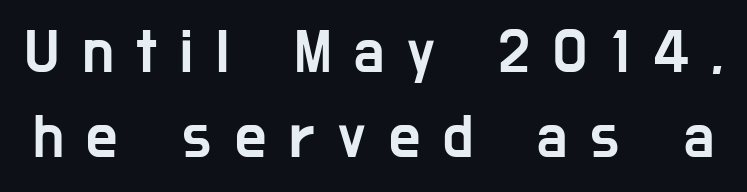
Observe the absence of serifs on each vertical stroke in this sample. Check under the words: just untouched page. Character widths vary here, with narrow letters taking less room than wide ones. The line-height multiplier appears to be the usual default. In terms of posture, this sample is upright. The passage shown has open, widely tracked lettering throughout.
